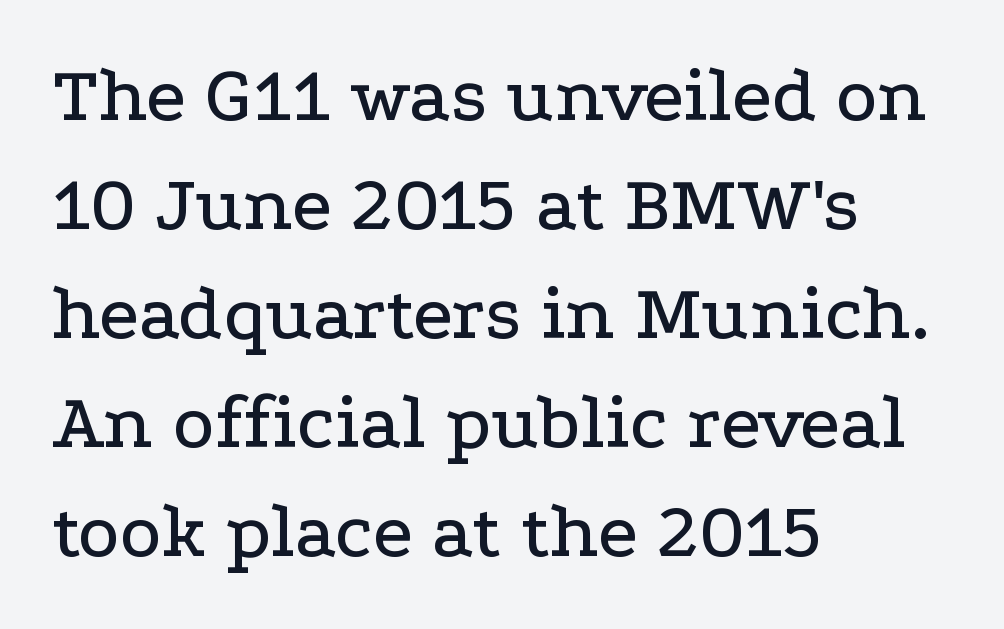
{"serif": "yes", "italic": "no", "width": "wide", "stroke_contrast": "low", "x_height": "medium", "monospaced": "no", "underline": "no", "align": "left", "line_spacing": "normal", "line_spacing_ratio": 1.38, "letter_spacing": "normal", "letter_spacing_em": 0.0, "glyph_px": 79}
